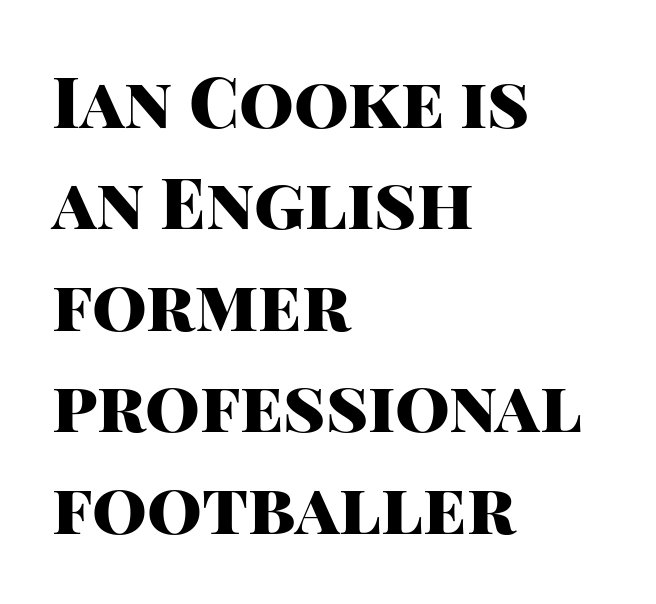
The image shows 70 px heavy sans-serif type, upright; set left-aligned, normal line spacing (1.45x), normal letter spacing, not underlined; high stroke contrast and a large x-height.
